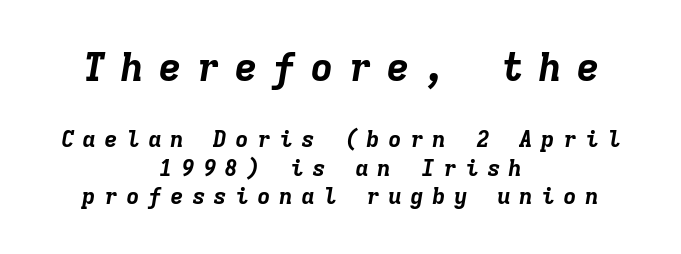
These lines stack symmetrically, like a column narrowing and widening about its center. The type is letterspaced generously, with wide tracking. I'd describe the lettering as bold — thick and assertive. Vertically, the passage feels balanced, rows spaced as you'd expect. Type size steps down from the first block to the second. Tall strokes in this sample are angled rather than plumb.
